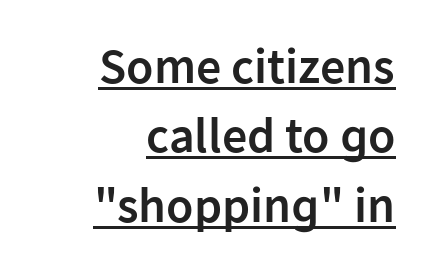
Q: Is the text bold? A: Semi-bold.
Q: Is the text italic (slanted)? A: No, it is upright.
Q: Is the typeface a serif or a sans-serif typeface? A: Sans-serif.
Q: Is the text underlined? A: Yes.
Q: How is the paragraph aligned? A: Right-aligned.
Q: Is the spacing between letters normal or unusually wide? A: Normal.
Q: Is the spacing between lines tight, normal or loose? A: Normal.
Q: Width (condensed, normal, or wide)? A: Normal.
Q: Stroke contrast? A: Low.
Q: x-height? A: Medium.
Q: Monospaced? A: No.
